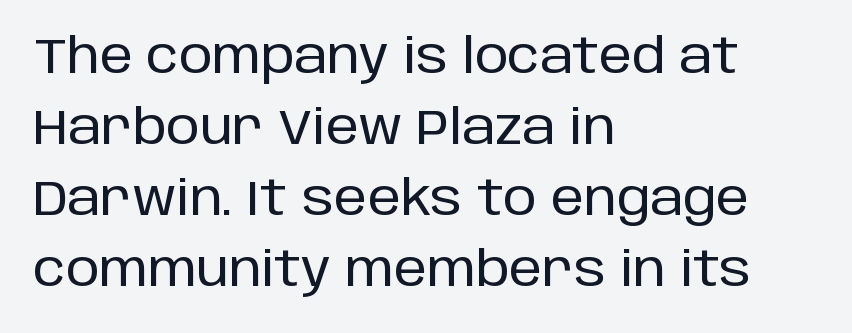
The image shows 48 px sans-serif type, upright; set left-aligned, normal line spacing (1.48x), normal letter spacing, not underlined; low stroke contrast and a large x-height.
